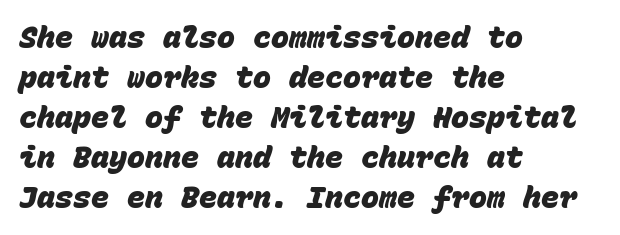
A full-strength bold gives these letters their thick strokes. You could count columns in this text — the font is strictly monospaced. The area under the type is left untouched. Nobody touched the tracking dial on this one. This sample keeps an unexceptional amount of space between lines. I'd call this a sans setting — the letters go barefoot.
